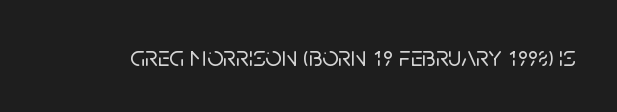
{"serif": "no", "italic": "no", "width": "normal", "stroke_contrast": "low", "x_height": "large", "monospaced": "no", "underline": "no", "letter_spacing": "normal", "letter_spacing_em": 0.0, "glyph_px": 29}
